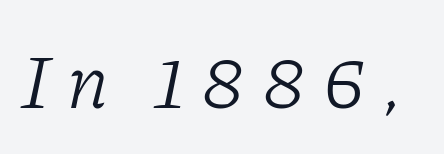
A typesetter would mark this as italic. The passage shown is typed in a proportional face where columns would drift. The passage shown is typeset with a serif family. Observe the wide spacing: letters keep a clear distance from each other. This reads as an unemphasized weight, regular at the heaviest.
